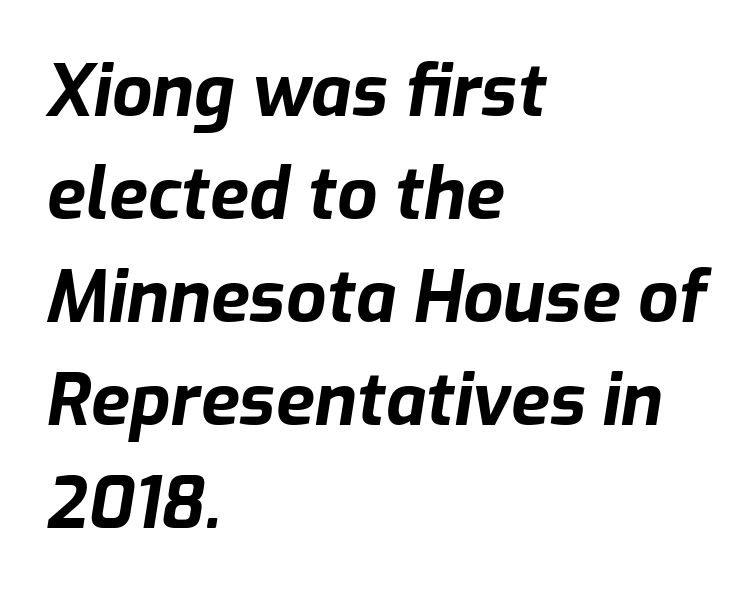
Q: Is the text bold? A: Yes.
Q: Is the text italic (slanted)? A: Yes, it leans right by about 9 degrees.
Q: Is the text underlined? A: No.
Q: How is the paragraph aligned? A: Left-aligned.
Q: Is the spacing between letters normal or unusually wide? A: Normal.
Q: Is the spacing between lines tight, normal or loose? A: Normal.
Q: Width (condensed, normal, or wide)? A: Normal.
Q: Stroke contrast? A: Low.
Q: x-height? A: Medium.
Q: Monospaced? A: No.
